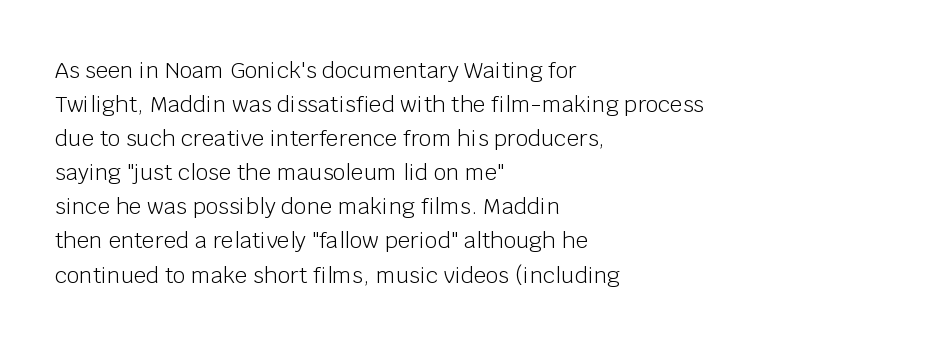
Caption: multi-line text, flush left, ragged right. Rendered with straight, roman letterforms. Beneath every word, the page is bare. Weight: not bold — regular or lighter. Nobody touched the tracking dial on this one. Vertically, the passage feels balanced, rows spaced as you'd expect.
